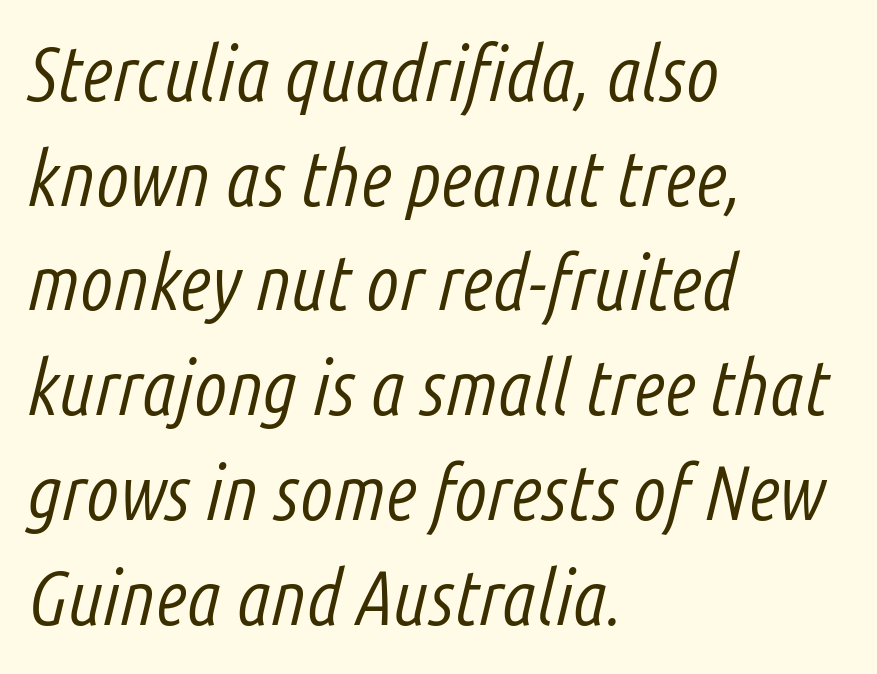
{"italic": "yes", "lean": "right", "slant_degrees": 14, "bold": "no", "weight": "light", "width": "condensed", "stroke_contrast": "low", "x_height": "medium", "monospaced": "no", "underline": "no", "align": "left", "line_spacing": "normal", "line_spacing_ratio": 1.36, "letter_spacing": "normal", "letter_spacing_em": 0.0, "glyph_px": 77}
